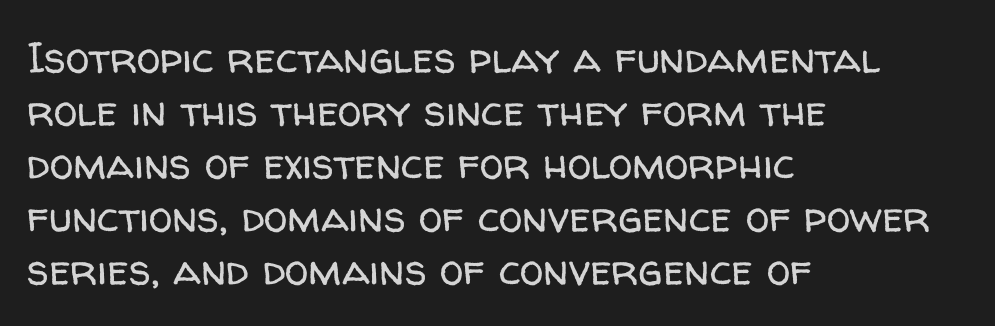
{"serif": "no", "italic": "no", "bold": "no", "weight": "regular", "width": "normal", "stroke_contrast": "low", "x_height": "medium", "monospaced": "no", "underline": "no", "align": "left", "line_spacing_ratio": 1.23, "letter_spacing": "normal", "letter_spacing_em": 0.0, "glyph_px": 43}
